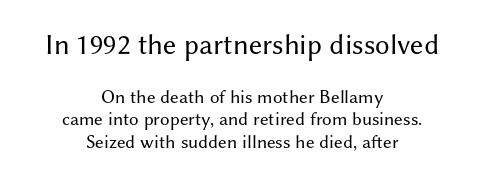
The font family rendered here belongs to the sans-serif group. Reading top to bottom, the characters get smaller at the block break. A bare baseline throughout the passage. The letters advance in unequal steps, a hallmark of proportional type. Typeset on center — no edge is straight. How are the letters spaced? Ordinarily, with no added tracking.
